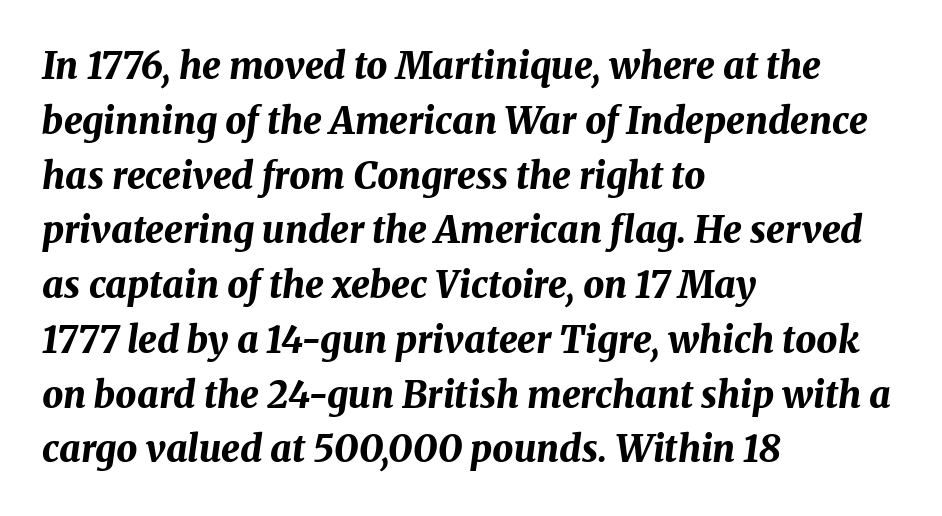
{"italic": "yes", "lean": "right", "slant_degrees": 8, "bold": "yes", "weight": "bold", "width": "normal", "stroke_contrast": "medium", "x_height": "medium", "monospaced": "no", "underline": "no", "align": "left", "line_spacing": "normal", "line_spacing_ratio": 1.48, "letter_spacing": "normal", "letter_spacing_em": 0.0, "glyph_px": 37}
